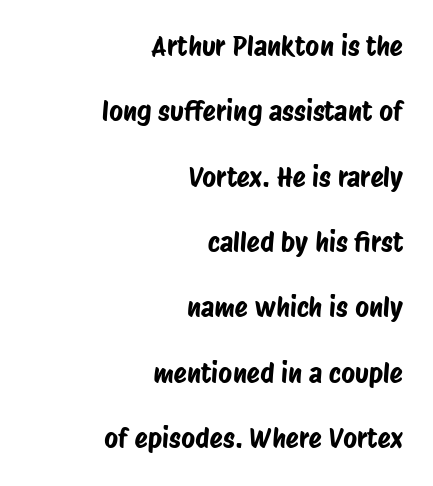
The image shows 27 px text type; set right-aligned, loose line spacing (2.42x), normal letter spacing, not underlined.
